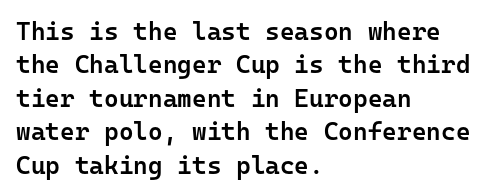
Q: Is the text bold? A: Semi-bold.
Q: Is the text italic (slanted)? A: No, it is upright.
Q: Is the text underlined? A: No.
Q: How is the paragraph aligned? A: Left-aligned.
Q: Is the spacing between letters normal or unusually wide? A: Normal.
Q: Is the spacing between lines tight, normal or loose? A: Normal.
